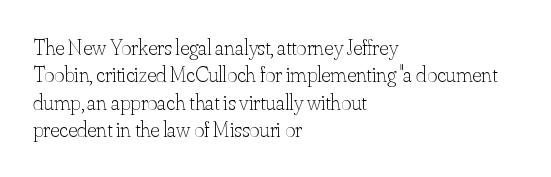
The image shows 22 px text type, upright; set left-aligned, normal line spacing (1.25x), normal letter spacing, not underlined.
